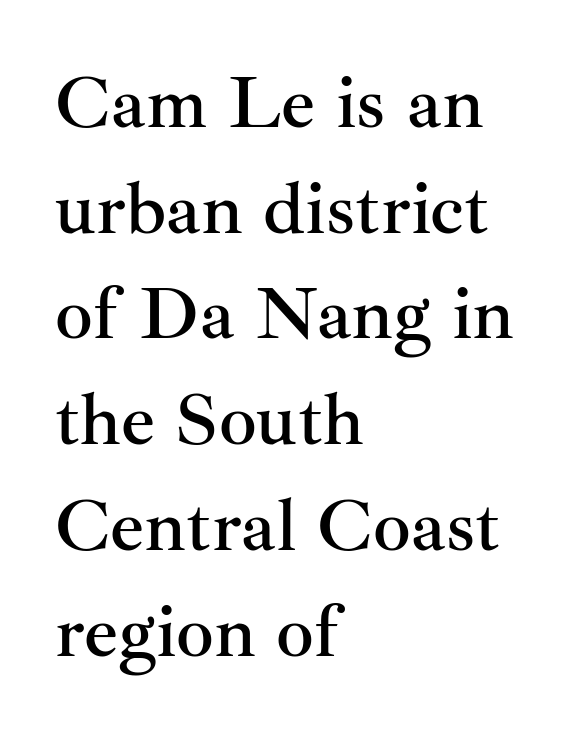
{"serif": "yes", "italic": "no", "width": "normal", "stroke_contrast": "medium", "x_height": "small", "monospaced": "no", "underline": "no", "align": "left", "line_spacing": "normal", "line_spacing_ratio": 1.41, "letter_spacing": "normal", "letter_spacing_em": 0.0, "glyph_px": 75}
